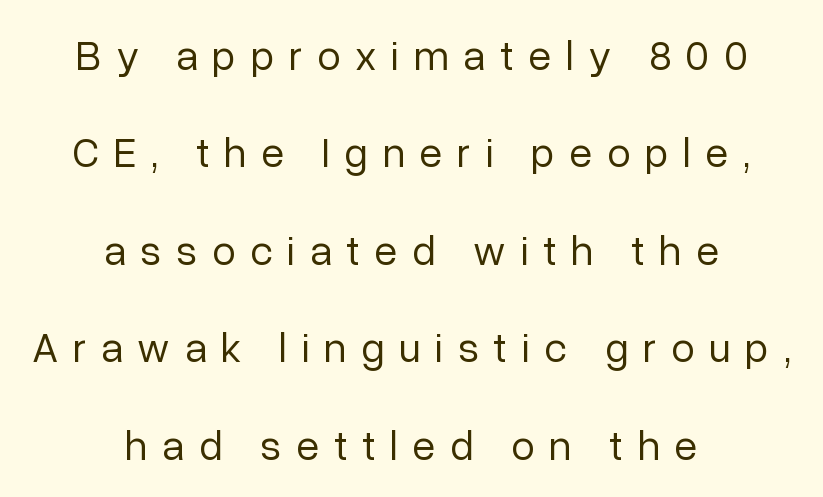
The image shows 42 px regular-weight sans-serif type, upright; set centered, loose line spacing (2.32x), unusually wide letter spacing (+0.35 em), not underlined; low stroke contrast and a medium x-height.
